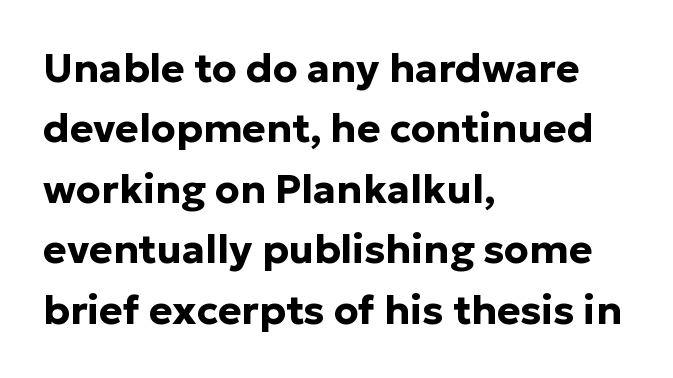
The image shows 40 px bold sans-serif type, upright; set left-aligned, normal line spacing (1.51x), normal letter spacing, not underlined; low stroke contrast and a medium x-height.
